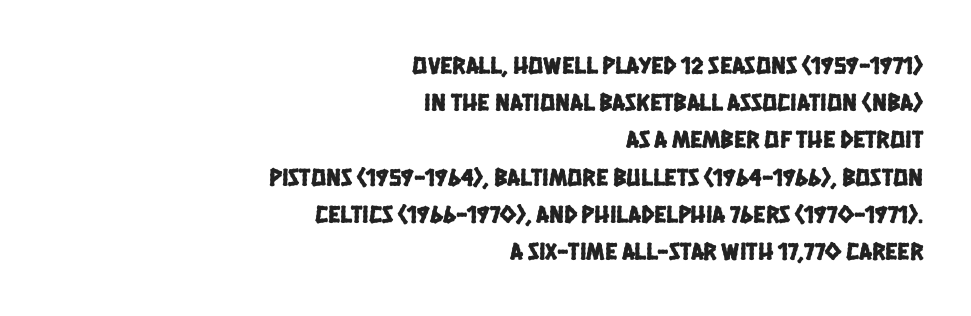
{"underline": "no", "align": "right", "line_spacing": "normal", "line_spacing_ratio": 1.49, "letter_spacing": "normal", "letter_spacing_em": 0.0, "glyph_px": 25}
